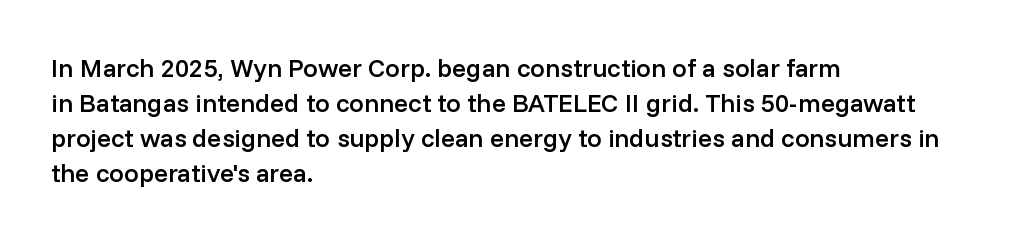
The image shows 26 px text type, upright; set left-aligned, normal line spacing (1.34x), normal letter spacing, not underlined.
